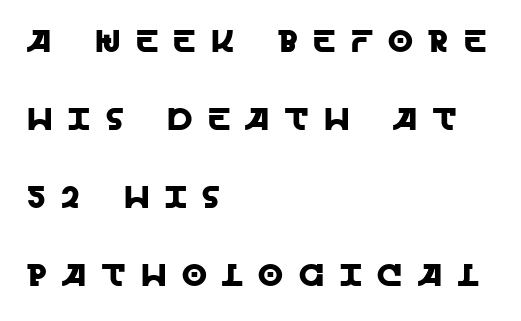
Quick note: underline off. If you drew a line through each stem, it would be perfectly vertical. The line texture is sparse and dotted thanks to wide tracking. Each line starts at the same left margin while the right side varies. The leading is generous, giving the passage an open texture.
